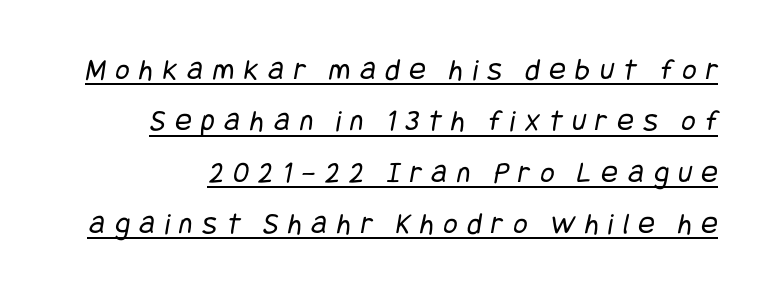
Q: Is the text bold? A: No.
Q: Is the typeface a serif or a sans-serif typeface? A: Sans-serif.
Q: Is the text underlined? A: Yes.
Q: Is the spacing between letters normal or unusually wide? A: Unusually wide.
Q: Is the spacing between lines tight, normal or loose? A: Normal.
Q: Width (condensed, normal, or wide)? A: Condensed.
Q: Stroke contrast? A: Low.
Q: x-height? A: Large.
